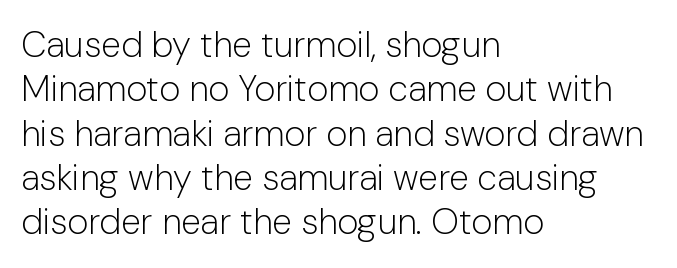
Caption: standard tracking, unaltered. The words here are not underlined. Weight class: somewhere from thin through regular. Line starts are locked; line ends wander. The glyphs in this specimen are sans serif. You could not count columns in this text — the font is proportionally spaced.
